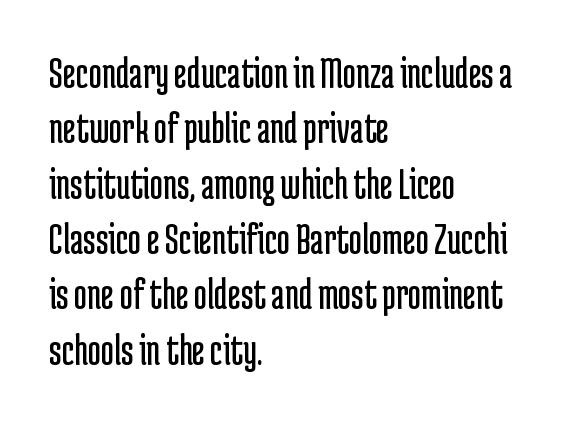
Students, note that the glyphs here touch the page at normal intervals. This is sans-serif lettering, the kind often seen on screens and signage. Caption: face not bold, strokes unweighted. The setting favours the left margin, as ordinary paragraphs usually do. The axis of the letterforms is exactly vertical. Proportional: the letters do not fall into vertical columns.
